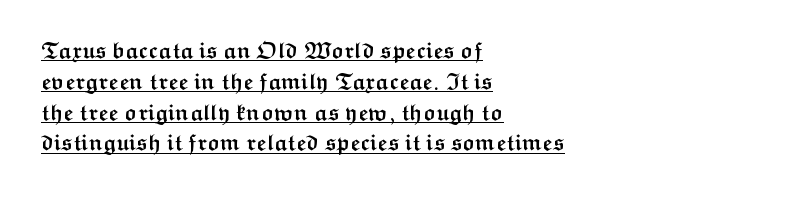
Q: Is the text bold? A: Yes.
Q: Is the text italic (slanted)? A: No, it is upright.
Q: Is the text underlined? A: Yes.
Q: How is the paragraph aligned? A: Left-aligned.
Q: Is the spacing between letters normal or unusually wide? A: Normal.
Q: Is the spacing between lines tight, normal or loose? A: Normal.
